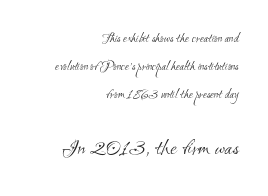
Q: Is the text bold? A: No.
Q: Is the text underlined? A: No.
Q: How is the paragraph aligned? A: Right-aligned.
Q: Is the spacing between letters normal or unusually wide? A: Normal.
Q: Is the spacing between lines tight, normal or loose? A: Loose.
Q: Which block of text is set in a larger size, the first (top) or the second (bottom)? A: The second (bottom) one.
